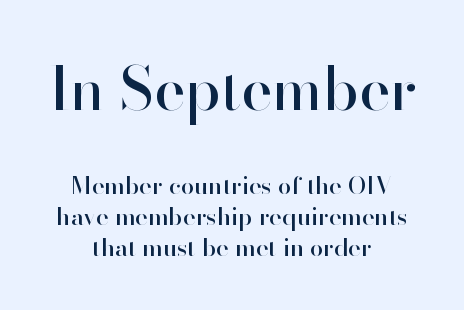
Q: Is the text italic (slanted)? A: No, it is upright.
Q: Is the typeface a serif or a sans-serif typeface? A: Sans-serif.
Q: Is the text underlined? A: No.
Q: How is the paragraph aligned? A: Centered.
Q: Is the spacing between letters normal or unusually wide? A: Normal.
Q: Is the spacing between lines tight, normal or loose? A: Normal.
Q: Which block of text is set in a larger size, the first (top) or the second (bottom)? A: The first (top) one.
Q: Width (condensed, normal, or wide)? A: Normal.
Q: Stroke contrast? A: High.
Q: x-height? A: Small.
Q: Monospaced? A: No.
